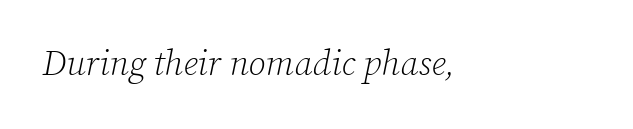
{"serif": "yes", "italic": "yes", "lean": "right", "slant_degrees": 12, "bold": "no", "weight": "light", "width": "normal", "stroke_contrast": "low", "x_height": "medium", "monospaced": "no", "underline": "no", "letter_spacing": "normal", "letter_spacing_em": 0.0, "glyph_px": 35}
